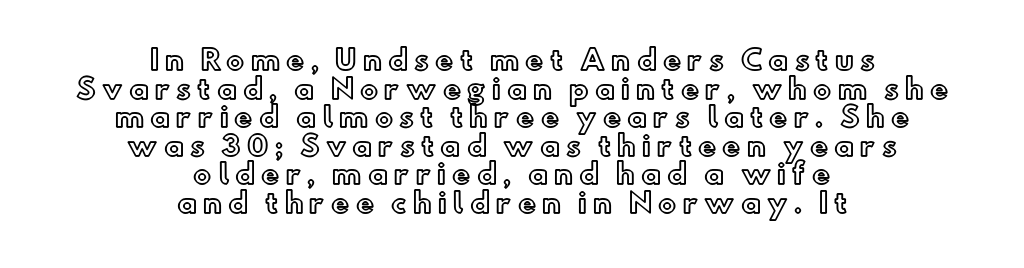
Q: Is the text italic (slanted)? A: No, it is upright.
Q: Is the text underlined? A: No.
Q: How is the paragraph aligned? A: Centered.
Q: Is the spacing between letters normal or unusually wide? A: Unusually wide.
Q: Is the spacing between lines tight, normal or loose? A: Tight.
